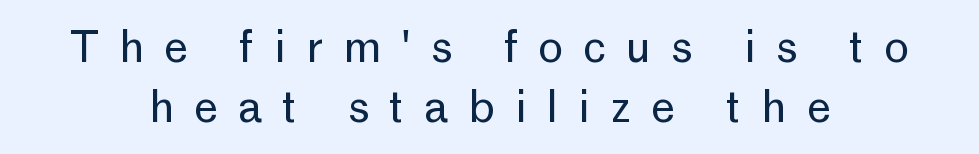
{"serif": "no", "italic": "no", "bold": "no", "weight": "regular", "width": "normal", "stroke_contrast": "low", "x_height": "medium", "monospaced": "no", "underline": "no", "align": "center", "line_spacing": "normal", "line_spacing_ratio": 1.4, "letter_spacing": "wide", "letter_spacing_em": 0.47, "glyph_px": 43}
